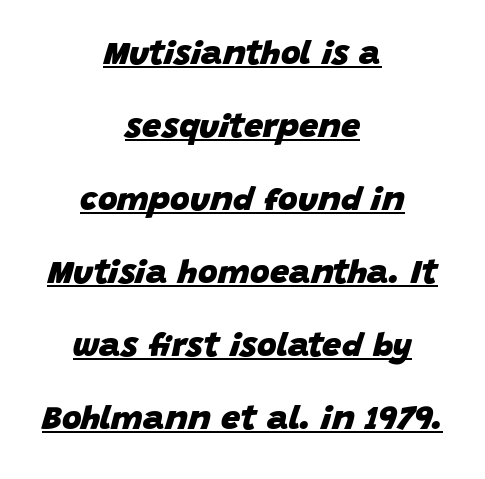
Q: Is the text bold? A: Yes.
Q: Is the text italic (slanted)? A: Yes, it leans right by about 15 degrees.
Q: Is the text underlined? A: Yes.
Q: How is the paragraph aligned? A: Centered.
Q: Is the spacing between letters normal or unusually wide? A: Normal.
Q: Is the spacing between lines tight, normal or loose? A: Loose.
Q: Width (condensed, normal, or wide)? A: Normal.
Q: Stroke contrast? A: Low.
Q: x-height? A: Large.
Q: Monospaced? A: No.
